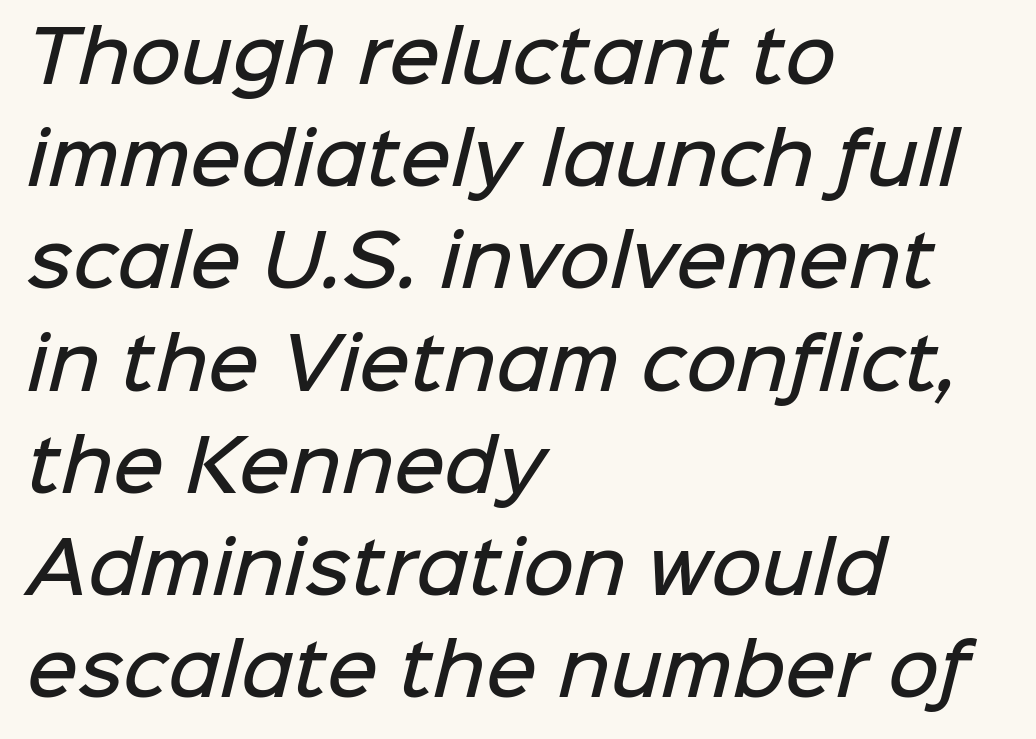
Q: Is the text bold? A: Semi-bold.
Q: Is the typeface a serif or a sans-serif typeface? A: Sans-serif.
Q: Is the text underlined? A: No.
Q: How is the paragraph aligned? A: Left-aligned.
Q: Is the spacing between letters normal or unusually wide? A: Normal.
Q: Is the spacing between lines tight, normal or loose? A: Normal.
Q: Width (condensed, normal, or wide)? A: Normal.
Q: Stroke contrast? A: Low.
Q: x-height? A: Medium.
Q: Monospaced? A: No.
